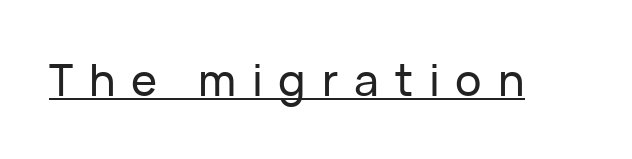
Varying glyph widths throughout — classic text-font behaviour. Posture: vertical. These characters rest on top of a visible drawn line. The tracking jumps out immediately: characters are airy and widely separated. Font category for this specimen: sans-serif.
